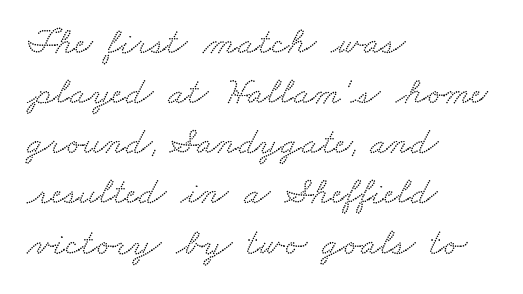
Q: Is the typeface a serif or a sans-serif typeface? A: Serif.
Q: Is the text underlined? A: No.
Q: How is the paragraph aligned? A: Left-aligned.
Q: Is the spacing between letters normal or unusually wide? A: Normal.
Q: Is the spacing between lines tight, normal or loose? A: Normal.
Q: Width (condensed, normal, or wide)? A: Wide.
Q: Stroke contrast? A: Low.
Q: x-height? A: Small.
Q: Monospaced? A: No.
